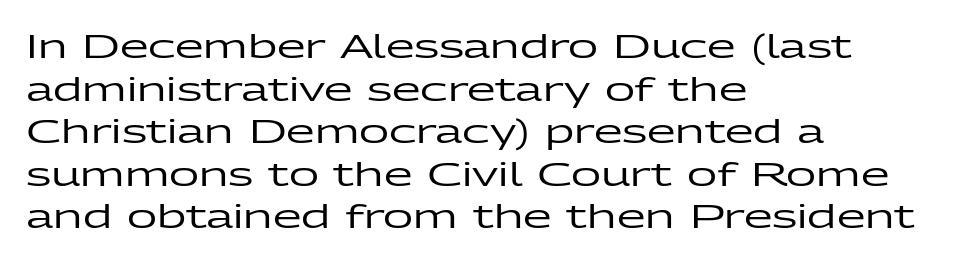
{"serif": "no", "italic": "no", "width": "wide", "stroke_contrast": "low", "x_height": "medium", "monospaced": "no", "underline": "no", "align": "left", "line_spacing": "normal", "line_spacing_ratio": 1.29, "letter_spacing": "normal", "letter_spacing_em": 0.0, "glyph_px": 33}
